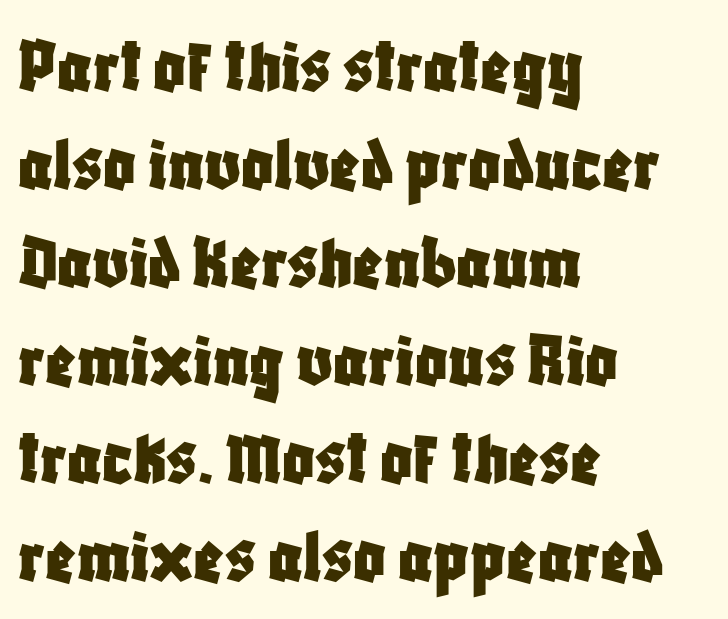
The image shows 79 px condensed sans-serif type, upright; set left-aligned, line spacing 1.24x, normal letter spacing, not underlined; low stroke contrast and a large x-height.
